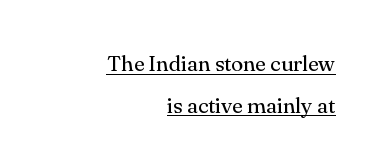
The image shows 22 px text type, upright; set right-aligned, loose line spacing (1.9x), normal letter spacing, underlined.
